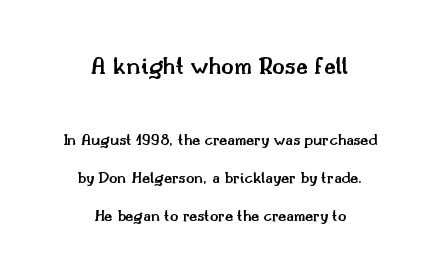
The image shows 26 px text type, upright; set centered, loose line spacing (2.24x), normal letter spacing, not underlined; the first (top) block is 1.53x larger.
